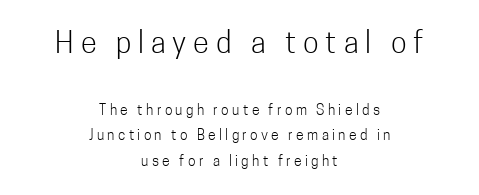
Q: Is the text bold? A: No.
Q: Is the text italic (slanted)? A: No, it is upright.
Q: Is the typeface a serif or a sans-serif typeface? A: Sans-serif.
Q: Is the text underlined? A: No.
Q: How is the paragraph aligned? A: Centered.
Q: Is the spacing between letters normal or unusually wide? A: Unusually wide.
Q: Which block of text is set in a larger size, the first (top) or the second (bottom)? A: The first (top) one.
Q: Width (condensed, normal, or wide)? A: Condensed.
Q: Stroke contrast? A: Low.
Q: x-height? A: Medium.
Q: Monospaced? A: No.
